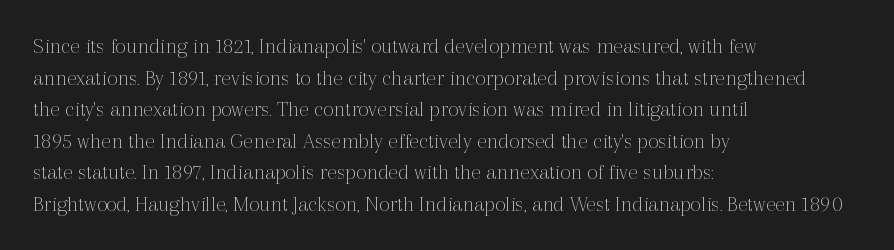
The strokes are not fattened; the text isn't bold. Beneath every word, the page is bare. Every row of glyphs begins at an identical x-position on the left. In terms of posture, this sample is upright.
